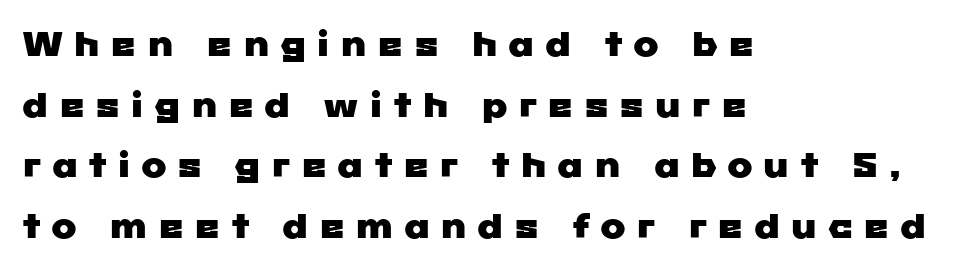
{"serif": "no", "width": "wide", "stroke_contrast": "low", "x_height": "medium", "monospaced": "no", "underline": "no", "align": "left", "line_spacing_ratio": 1.78, "letter_spacing": "wide", "letter_spacing_em": 0.29, "glyph_px": 34}
